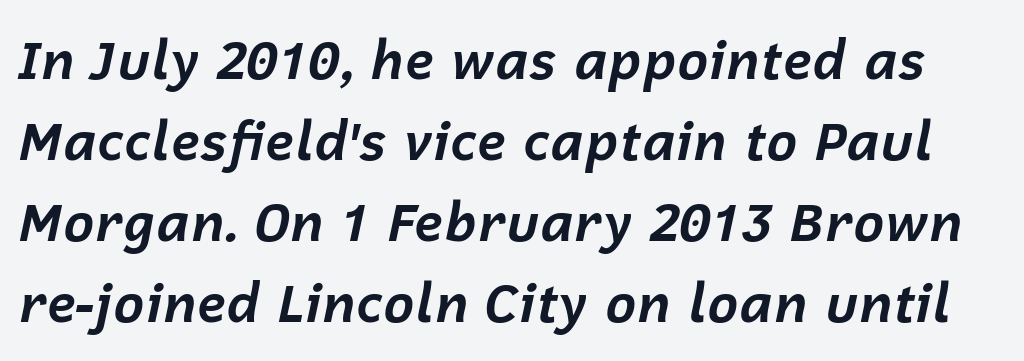
{"italic": "yes", "lean": "right", "slant_degrees": 12, "bold": "yes", "weight": "bold", "width": "normal", "stroke_contrast": "low", "x_height": "medium", "monospaced": "no", "underline": "no", "line_spacing": "normal", "line_spacing_ratio": 1.53, "letter_spacing": "normal", "letter_spacing_em": 0.0, "glyph_px": 53}
